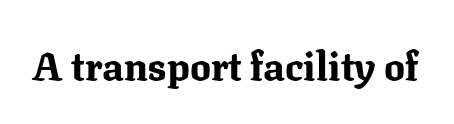
Q: Is the text bold? A: Yes.
Q: Is the text italic (slanted)? A: No, it is upright.
Q: Is the typeface a serif or a sans-serif typeface? A: Serif.
Q: Is the text underlined? A: No.
Q: Is the spacing between letters normal or unusually wide? A: Normal.
Q: Width (condensed, normal, or wide)? A: Normal.
Q: Stroke contrast? A: Medium.
Q: x-height? A: Medium.
Q: Monospaced? A: No.
